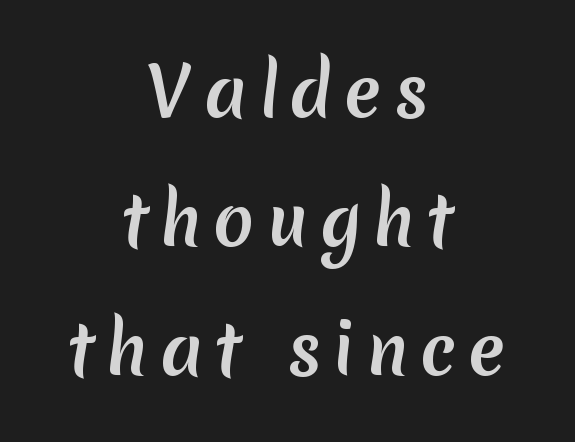
The image shows 68 px sans-serif type; set centered, loose line spacing (1.9x), not underlined; medium stroke contrast and a medium x-height.
